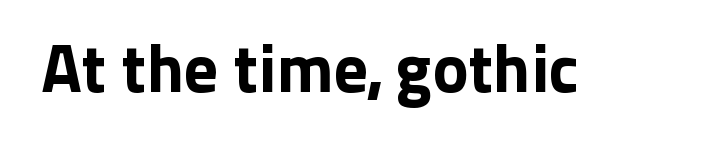
The image shows 68 px sans-serif type, upright; set normal letter spacing, not underlined; low stroke contrast and a medium x-height.
